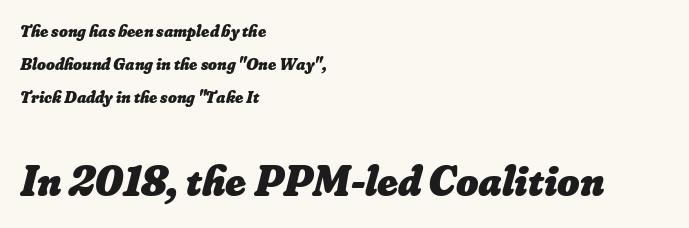
Q: Is the text bold? A: Yes.
Q: Is the text underlined? A: No.
Q: How is the paragraph aligned? A: Left-aligned.
Q: Is the spacing between letters normal or unusually wide? A: Normal.
Q: Is the spacing between lines tight, normal or loose? A: Loose.
Q: Which block of text is set in a larger size, the first (top) or the second (bottom)? A: The second (bottom) one.
Q: Width (condensed, normal, or wide)? A: Normal.
Q: Stroke contrast? A: Low.
Q: x-height? A: Small.
Q: Monospaced? A: No.
